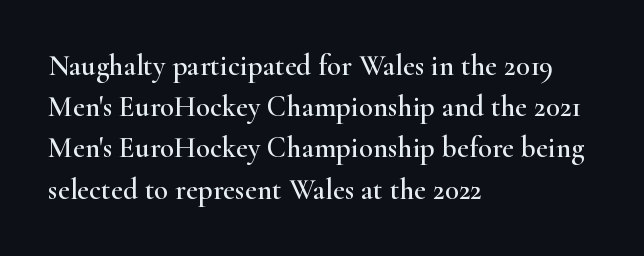
Q: Is the text italic (slanted)? A: No, it is upright.
Q: Is the typeface a serif or a sans-serif typeface? A: Serif.
Q: Is the text underlined? A: No.
Q: How is the paragraph aligned? A: Left-aligned.
Q: Is the spacing between letters normal or unusually wide? A: Normal.
Q: Is the spacing between lines tight, normal or loose? A: Normal.
Q: Width (condensed, normal, or wide)? A: Wide.
Q: Stroke contrast? A: High.
Q: x-height? A: Small.
Q: Monospaced? A: No.
